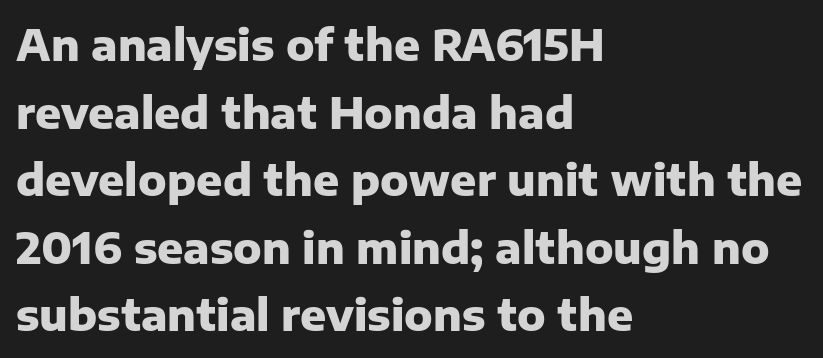
The image shows 43 px heavy sans-serif type, upright; set left-aligned, normal line spacing (1.57x), normal letter spacing, not underlined; low stroke contrast and a medium x-height.
